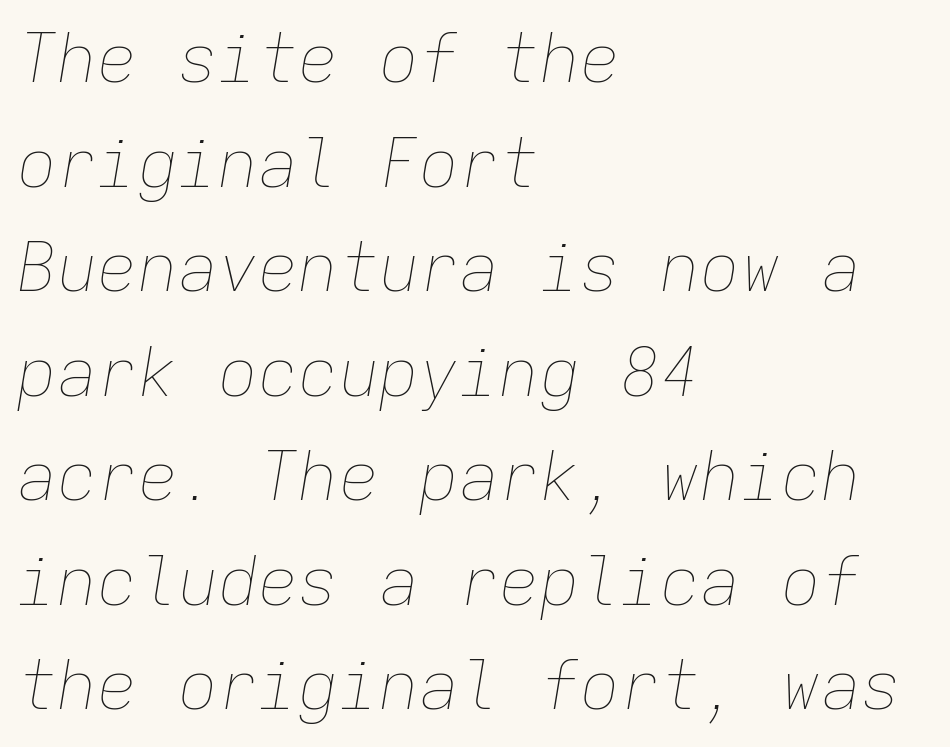
Q: Is the text bold? A: No.
Q: Is the text italic (slanted)? A: Yes, it leans right by about 9 degrees.
Q: Is the text underlined? A: No.
Q: How is the paragraph aligned? A: Left-aligned.
Q: Is the spacing between letters normal or unusually wide? A: Normal.
Q: Is the spacing between lines tight, normal or loose? A: Normal.
Q: Width (condensed, normal, or wide)? A: Normal.
Q: Stroke contrast? A: Low.
Q: x-height? A: Medium.
Q: Monospaced? A: Yes.
